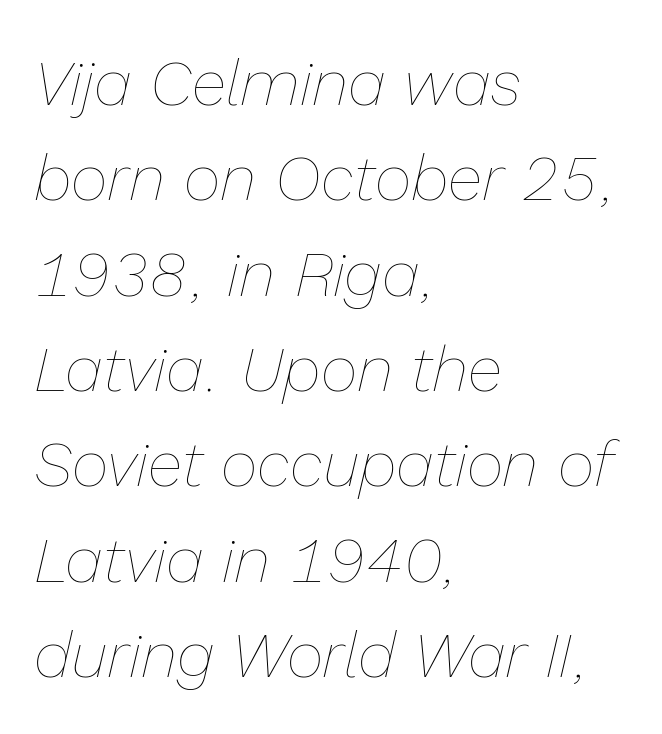
Q: Is the text bold? A: No.
Q: Is the text italic (slanted)? A: Yes, it leans right by about 13 degrees.
Q: Is the text underlined? A: No.
Q: How is the paragraph aligned? A: Left-aligned.
Q: Is the spacing between letters normal or unusually wide? A: Normal.
Q: Is the spacing between lines tight, normal or loose? A: Normal.
Q: Width (condensed, normal, or wide)? A: Normal.
Q: Stroke contrast? A: Low.
Q: x-height? A: Medium.
Q: Monospaced? A: No.
